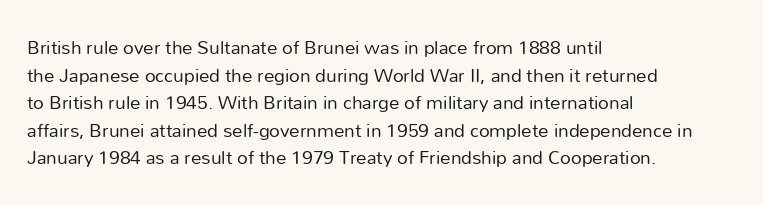
The image shows 21 px text type, upright; set left-aligned, normal line spacing (1.31x), normal letter spacing, not underlined.
